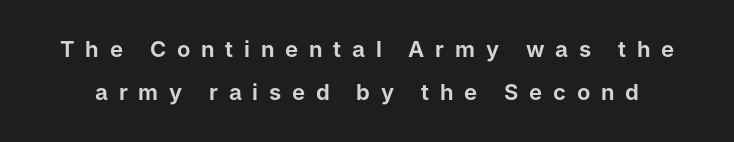
{"italic": "no", "underline": "no", "line_spacing": "loose", "line_spacing_ratio": 1.96, "letter_spacing": "wide", "letter_spacing_em": 0.49, "glyph_px": 22}
